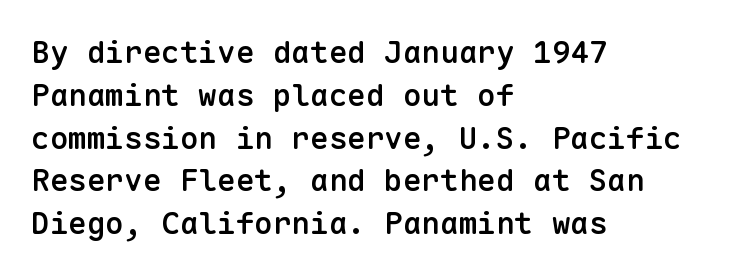
The image shows 31 px semibold sans-serif type, upright, monospaced; set left-aligned, normal line spacing (1.38x), normal letter spacing, not underlined; low stroke contrast and a medium x-height.
